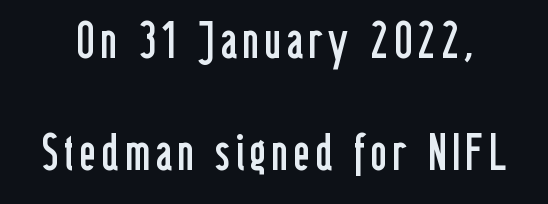
{"serif": "no", "italic": "no", "bold": "no", "weight": "regular", "width": "condensed", "stroke_contrast": "low", "x_height": "medium", "monospaced": "no", "underline": "no", "line_spacing": "loose", "line_spacing_ratio": 2.25, "glyph_px": 50}
